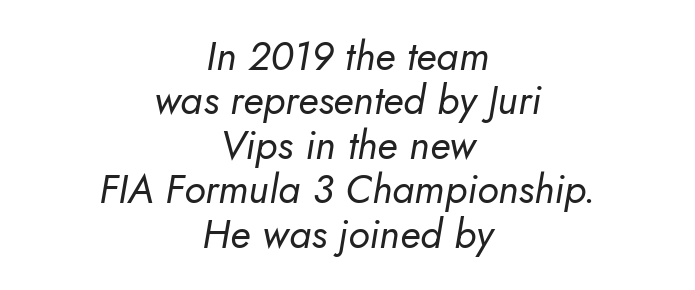
Q: Is the text bold? A: No.
Q: Is the text italic (slanted)? A: Yes, it leans right by about 5 degrees.
Q: Is the text underlined? A: No.
Q: How is the paragraph aligned? A: Centered.
Q: Is the spacing between letters normal or unusually wide? A: Normal.
Q: Is the spacing between lines tight, normal or loose? A: Tight.
Q: Width (condensed, normal, or wide)? A: Normal.
Q: Stroke contrast? A: Low.
Q: x-height? A: Small.
Q: Monospaced? A: No.
